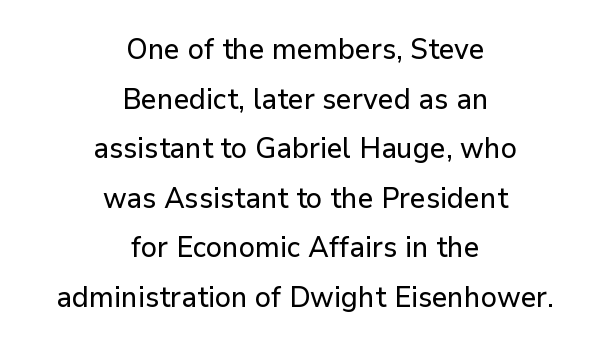
The image shows 29 px sans-serif type, upright; set centered, line spacing 1.71x, normal letter spacing, not underlined; low stroke contrast and a medium x-height.
